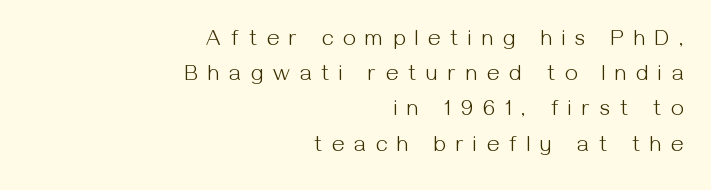
Q: Is the text bold? A: No.
Q: Is the text italic (slanted)? A: No, it is upright.
Q: Is the text underlined? A: No.
Q: How is the paragraph aligned? A: Right-aligned.
Q: Is the spacing between letters normal or unusually wide? A: Unusually wide.
Q: Is the spacing between lines tight, normal or loose? A: Normal.
